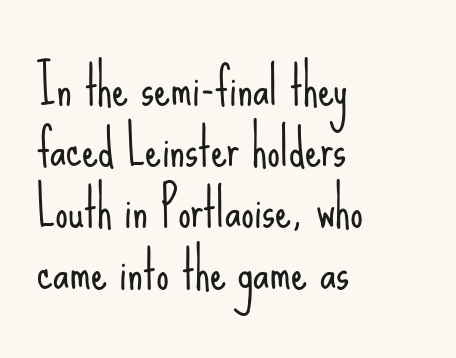
The letters stand straight up with perfectly vertical stems. This sample has the flowing, uneven cadence of proportional lettering. The baseline area is clear. Teacher's note: observe the even left margin — that is flush-left alignment.
